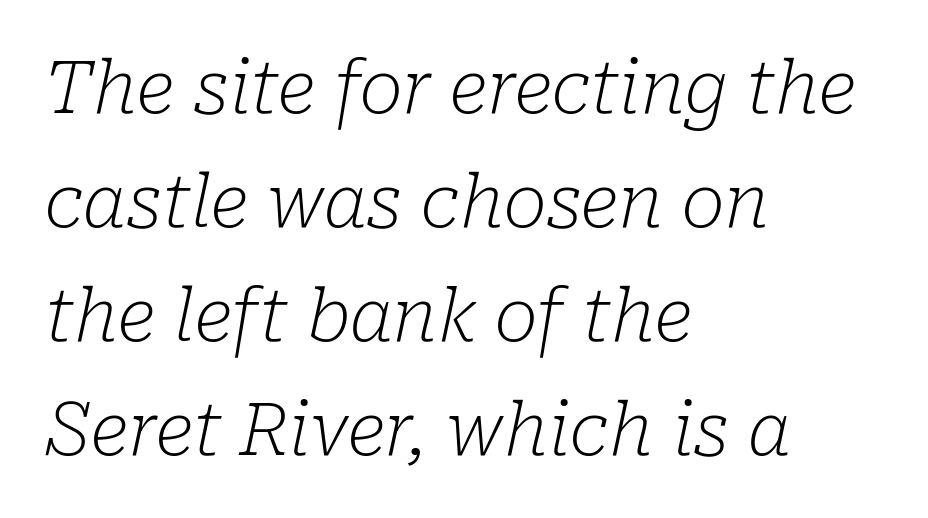
{"serif": "yes", "italic": "yes", "lean": "right", "slant_degrees": 10, "bold": "no", "weight": "light", "width": "normal", "stroke_contrast": "low", "x_height": "medium", "monospaced": "no", "underline": "no", "align": "left", "line_spacing": "normal", "line_spacing_ratio": 1.56, "letter_spacing": "normal", "letter_spacing_em": 0.0, "glyph_px": 73}
